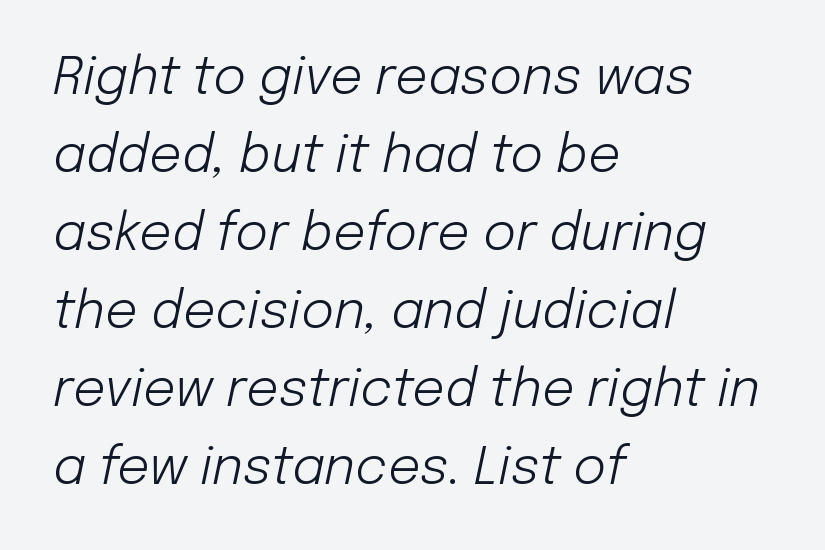
Students, observe: this is what conventionally led text looks like. How are the letters spaced? Ordinarily, with no added tracking. The space directly below the letters is spotless. A typesetter would call this proportional, since set widths differ per character. The weight tops out at a normal text grade.
